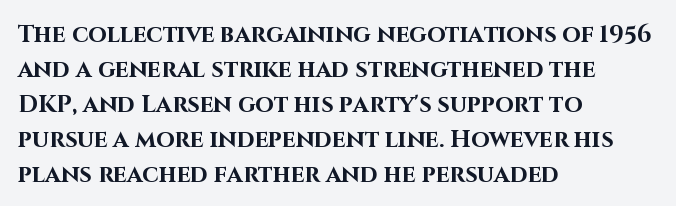
A classic flush-left, rag-right setting is used for this passage. The strokes are fattened all the way to bold. Plain, unruled lines of type. Tracking value appears to be zero — textbook default spacing.
